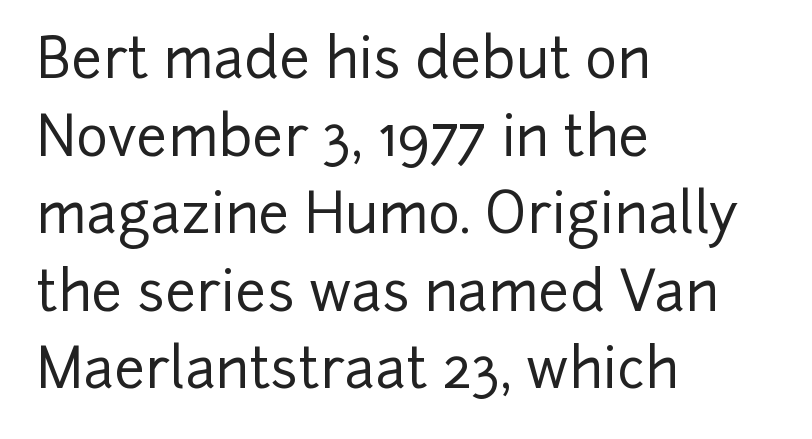
A clean baseline with only descenders dipping below it. Compared with typical body copy, the letter spacing here is the same. What's the leading like? Ordinary, nothing unusual. Proportional: the letters do not fall into vertical columns. The paragraph has a hard left edge and a soft right edge.
